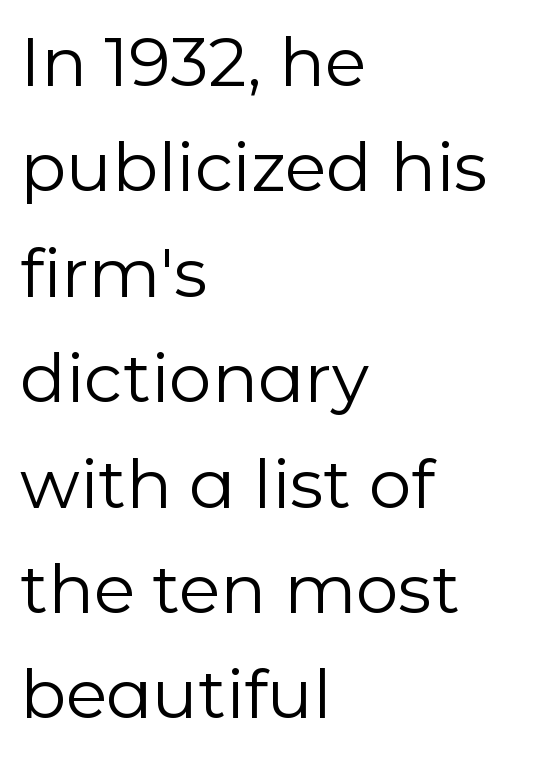
Q: Is the text bold? A: No.
Q: Is the text italic (slanted)? A: No, it is upright.
Q: Is the typeface a serif or a sans-serif typeface? A: Sans-serif.
Q: Is the text underlined? A: No.
Q: How is the paragraph aligned? A: Left-aligned.
Q: Is the spacing between letters normal or unusually wide? A: Normal.
Q: Is the spacing between lines tight, normal or loose? A: Normal.
Q: Width (condensed, normal, or wide)? A: Normal.
Q: Stroke contrast? A: Low.
Q: x-height? A: Medium.
Q: Monospaced? A: No.
